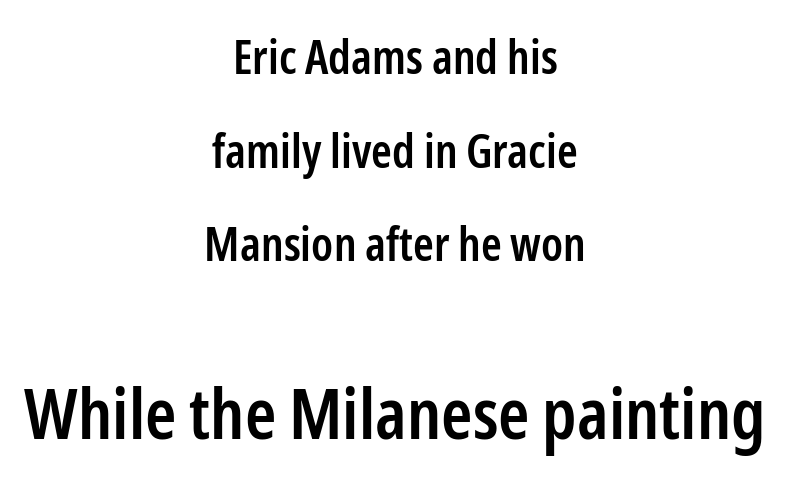
The image shows 71 px semibold, condensed sans-serif type, upright; set centered, loose line spacing (1.99x), normal letter spacing, not underlined; the second (bottom) block is 1.51x larger; low stroke contrast and a medium x-height.
